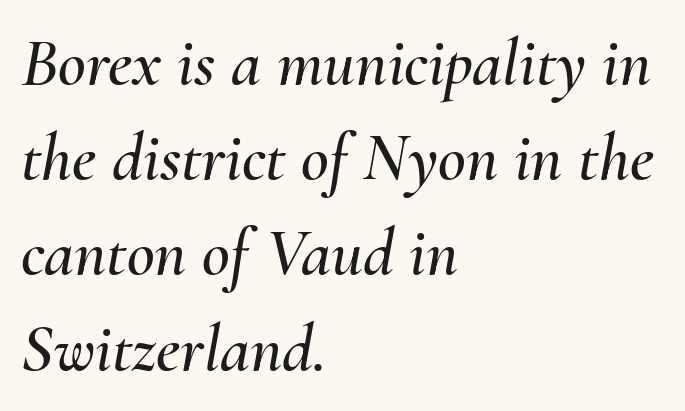
What stands out about the letter spacing? Nothing — it is the standard amount. A normal amount of white space separates one row of letters from the next. The zone under the glyphs is completely vacant. Looks like regular typesetting: each glyph gets only the width it needs.
